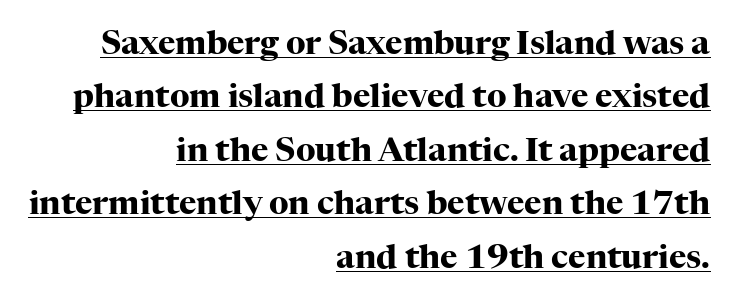
{"serif": "yes", "italic": "no", "bold": "yes", "weight": "heavy", "width": "normal", "stroke_contrast": "high", "x_height": "medium", "monospaced": "no", "underline": "yes", "align": "right", "line_spacing": "normal", "line_spacing_ratio": 1.62, "letter_spacing": "normal", "letter_spacing_em": 0.0, "glyph_px": 33}
